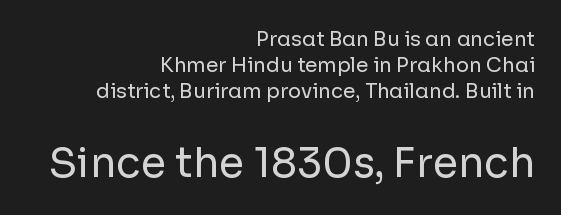
Q: Is the text bold? A: No.
Q: Is the text italic (slanted)? A: No, it is upright.
Q: Is the typeface a serif or a sans-serif typeface? A: Sans-serif.
Q: Is the text underlined? A: No.
Q: How is the paragraph aligned? A: Right-aligned.
Q: Is the spacing between letters normal or unusually wide? A: Normal.
Q: Is the spacing between lines tight, normal or loose? A: Normal.
Q: Which block of text is set in a larger size, the first (top) or the second (bottom)? A: The second (bottom) one.
Q: Width (condensed, normal, or wide)? A: Normal.
Q: Stroke contrast? A: Low.
Q: x-height? A: Medium.
Q: Monospaced? A: No.
